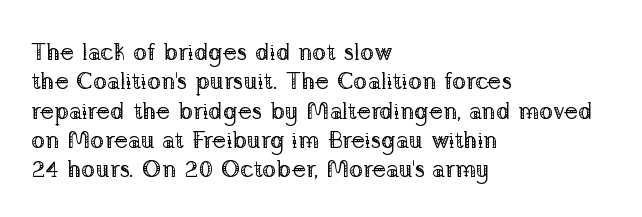
Notice how the stems are strictly vertical — no italics here. Standard letterfit; no display-style spreading of the glyphs. The space beneath each line is pristine and unruled. Counters stay open thanks to moderate or lighter strokes. A classic flush-left, rag-right setting is used for this passage.
